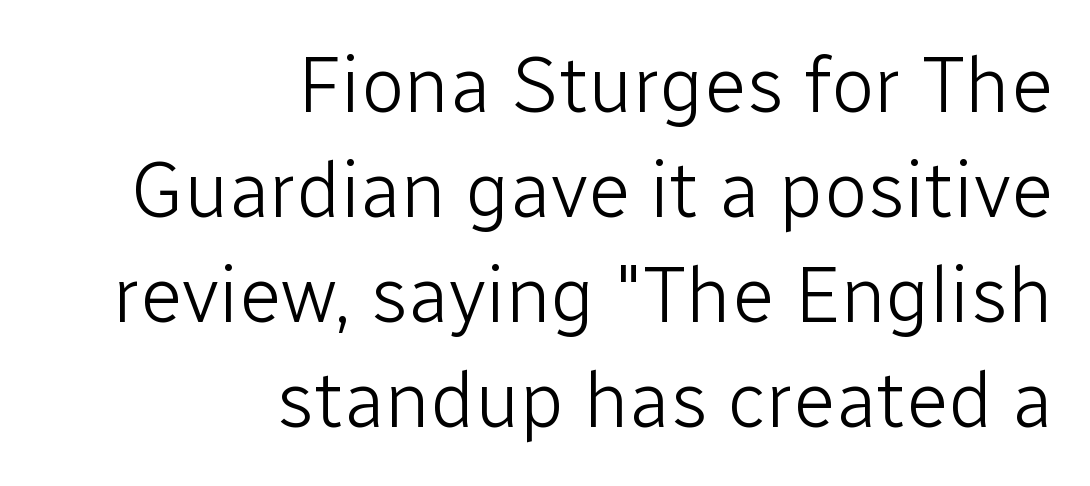
The image shows 79 px light sans-serif type, upright; set right-aligned, normal line spacing (1.33x), normal letter spacing, not underlined; low stroke contrast and a medium x-height.
